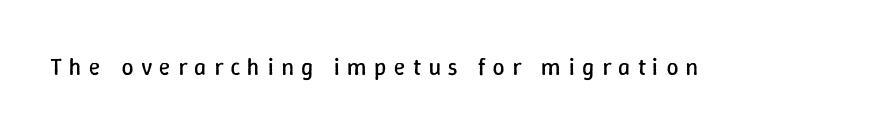
{"italic": "no", "bold": "no", "underline": "no", "letter_spacing": "wide", "letter_spacing_em": 0.3, "glyph_px": 24}
